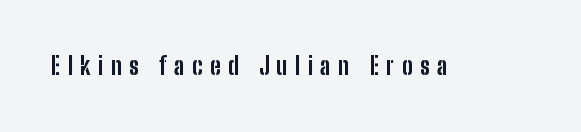
{"italic": "no", "bold": "yes", "underline": "no", "letter_spacing": "wide", "letter_spacing_em": 0.31, "glyph_px": 24}
